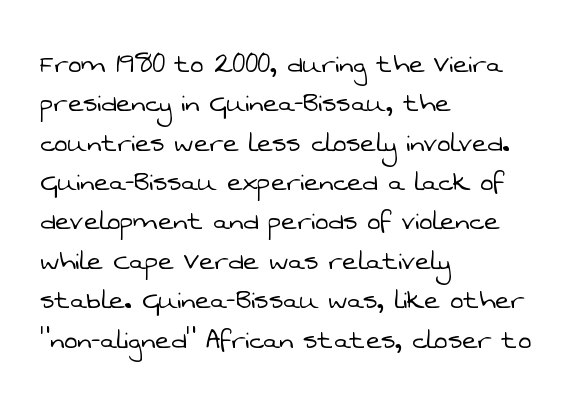
{"serif": "no", "bold": "no", "weight": "light", "width": "normal", "stroke_contrast": "low", "x_height": "medium", "monospaced": "no", "underline": "no", "align": "left", "line_spacing_ratio": 1.23, "letter_spacing": "normal", "letter_spacing_em": 0.0, "glyph_px": 32}
